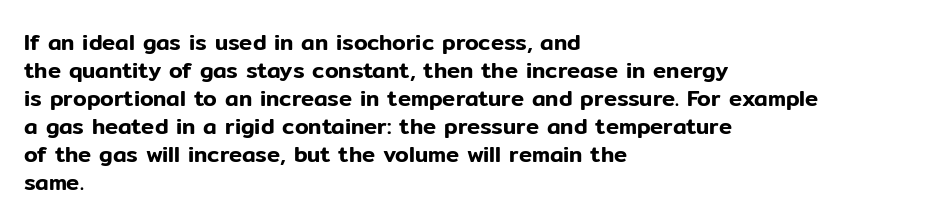
The image shows 22 px text type, upright; set left-aligned, normal line spacing (1.27x), normal letter spacing, not underlined.
